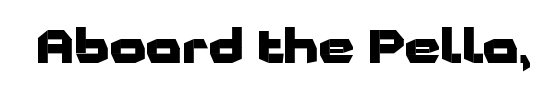
What weight is shown? A full bold with thick strokes. The rendering keeps characters at their native spacing. Typographically, this falls in the sans-serif category. Think of a printed novel: that variable character pitch is what you see here. The font's upright variant was chosen for this text. Only glyphs here, with clear space below each row.
